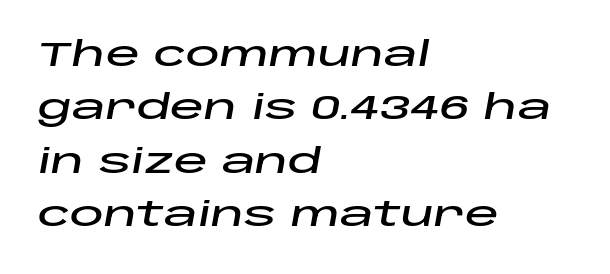
{"italic": "yes", "lean": "right", "slant_degrees": 10, "width": "wide", "stroke_contrast": "low", "x_height": "large", "monospaced": "no", "underline": "no", "align": "left", "line_spacing": "normal", "line_spacing_ratio": 1.57, "letter_spacing": "normal", "letter_spacing_em": 0.0, "glyph_px": 34}
